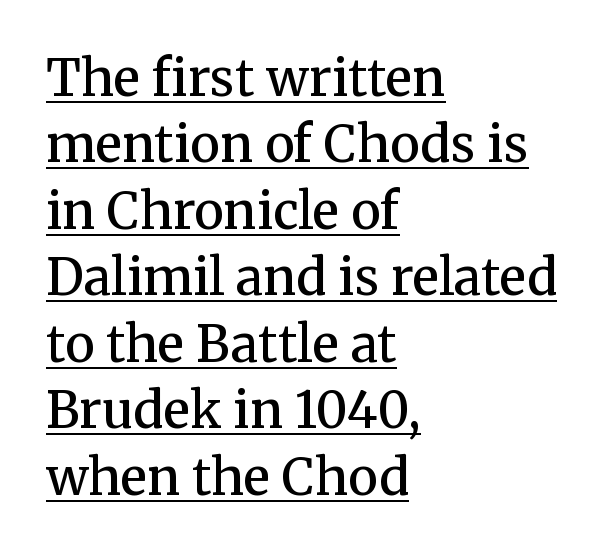
Q: Is the text bold? A: Semi-bold.
Q: Is the text italic (slanted)? A: No, it is upright.
Q: Is the typeface a serif or a sans-serif typeface? A: Serif.
Q: Is the text underlined? A: Yes.
Q: How is the paragraph aligned? A: Left-aligned.
Q: Is the spacing between letters normal or unusually wide? A: Normal.
Q: Is the spacing between lines tight, normal or loose? A: Normal.
Q: Width (condensed, normal, or wide)? A: Normal.
Q: Stroke contrast? A: Medium.
Q: x-height? A: Medium.
Q: Monospaced? A: No.
